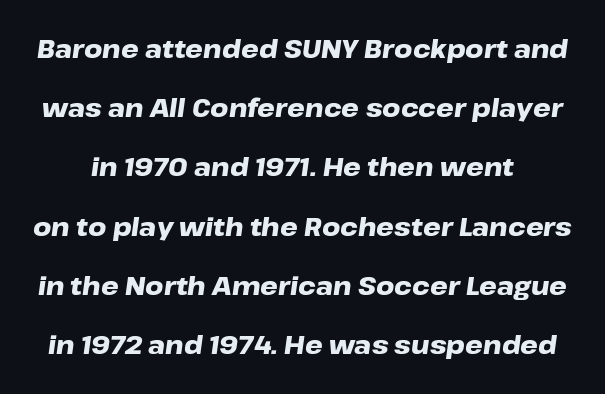
{"italic": "yes", "lean": "right", "slant_degrees": 8, "bold": "yes", "underline": "no", "line_spacing": "loose", "line_spacing_ratio": 2.37, "letter_spacing": "normal", "letter_spacing_em": 0.0, "glyph_px": 25}
